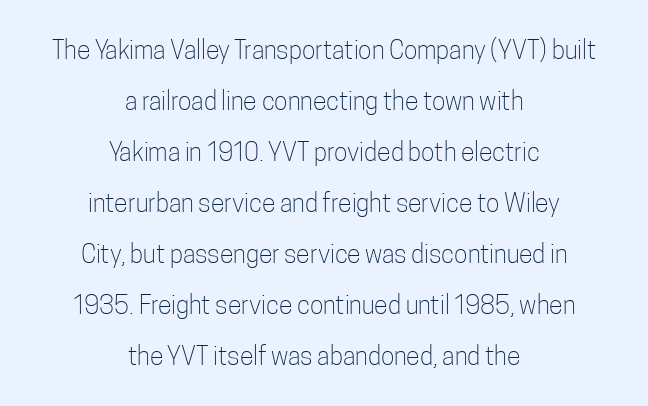
Q: Is the text bold? A: No.
Q: Is the text italic (slanted)? A: No, it is upright.
Q: Is the text underlined? A: No.
Q: How is the paragraph aligned? A: Centered.
Q: Is the spacing between letters normal or unusually wide? A: Normal.
Q: Is the spacing between lines tight, normal or loose? A: Loose.
